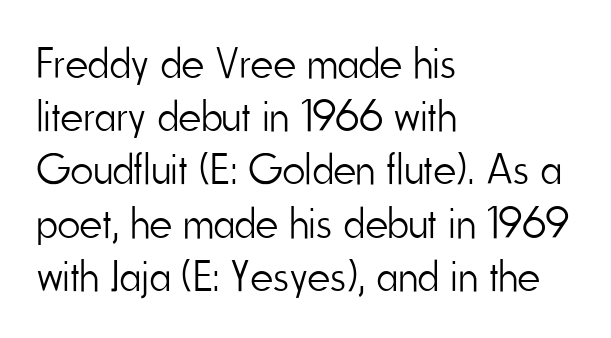
Q: Is the text bold? A: No.
Q: Is the text italic (slanted)? A: No, it is upright.
Q: Is the typeface a serif or a sans-serif typeface? A: Sans-serif.
Q: Is the text underlined? A: No.
Q: How is the paragraph aligned? A: Left-aligned.
Q: Is the spacing between letters normal or unusually wide? A: Normal.
Q: Width (condensed, normal, or wide)? A: Condensed.
Q: Stroke contrast? A: Low.
Q: x-height? A: Small.
Q: Monospaced? A: No.
